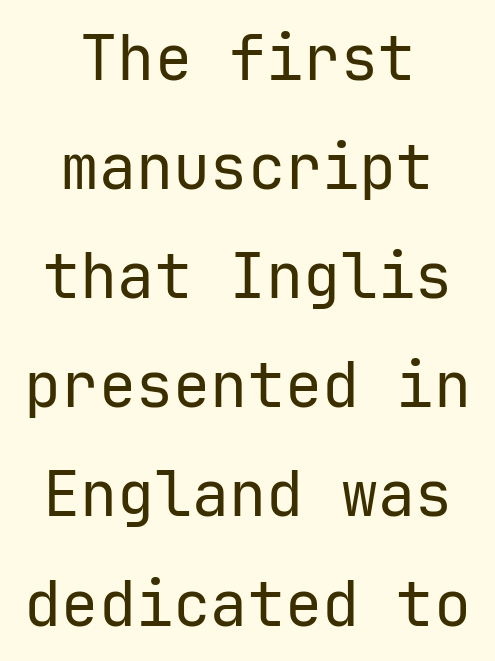
Q: Is the text bold? A: No.
Q: Is the text italic (slanted)? A: No, it is upright.
Q: Is the typeface a serif or a sans-serif typeface? A: Sans-serif.
Q: Is the text underlined? A: No.
Q: How is the paragraph aligned? A: Centered.
Q: Is the spacing between letters normal or unusually wide? A: Normal.
Q: Width (condensed, normal, or wide)? A: Normal.
Q: Stroke contrast? A: Low.
Q: x-height? A: Medium.
Q: Monospaced? A: Yes.
